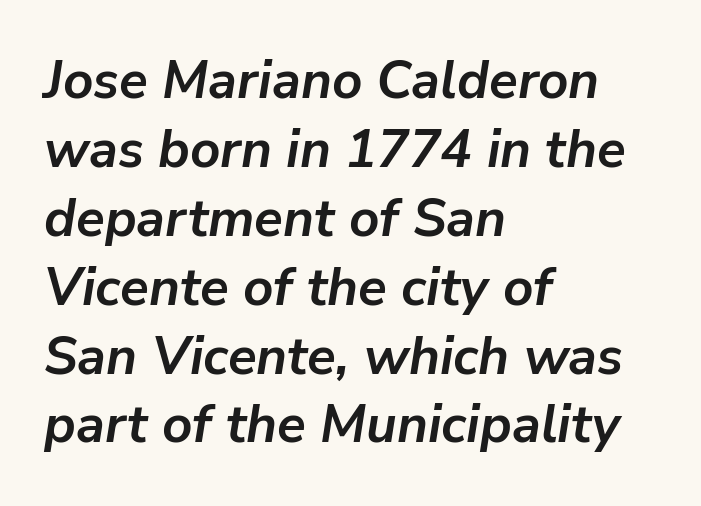
The image shows 53 px semibold type, italic (leaning right); set left-aligned, normal line spacing (1.3x), normal letter spacing, not underlined; low stroke contrast and a medium x-height.
